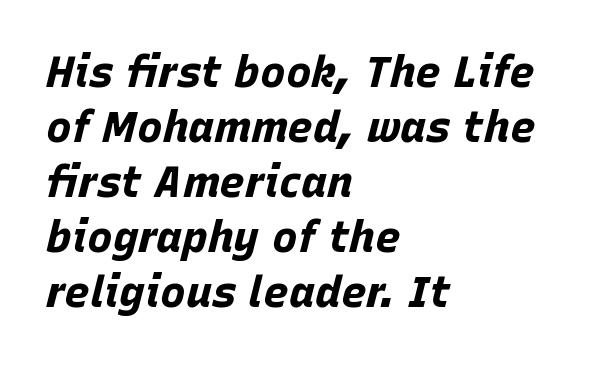
{"italic": "yes", "lean": "right", "slant_degrees": 15, "bold": "yes", "weight": "bold", "width": "normal", "stroke_contrast": "low", "x_height": "large", "monospaced": "no", "underline": "no", "align": "left", "line_spacing": "normal", "line_spacing_ratio": 1.28, "letter_spacing": "normal", "letter_spacing_em": 0.0, "glyph_px": 43}
